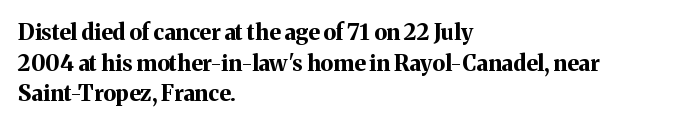
{"italic": "no", "bold": "yes", "underline": "no", "align": "left", "line_spacing": "normal", "line_spacing_ratio": 1.39, "letter_spacing": "normal", "letter_spacing_em": 0.0, "glyph_px": 22}
